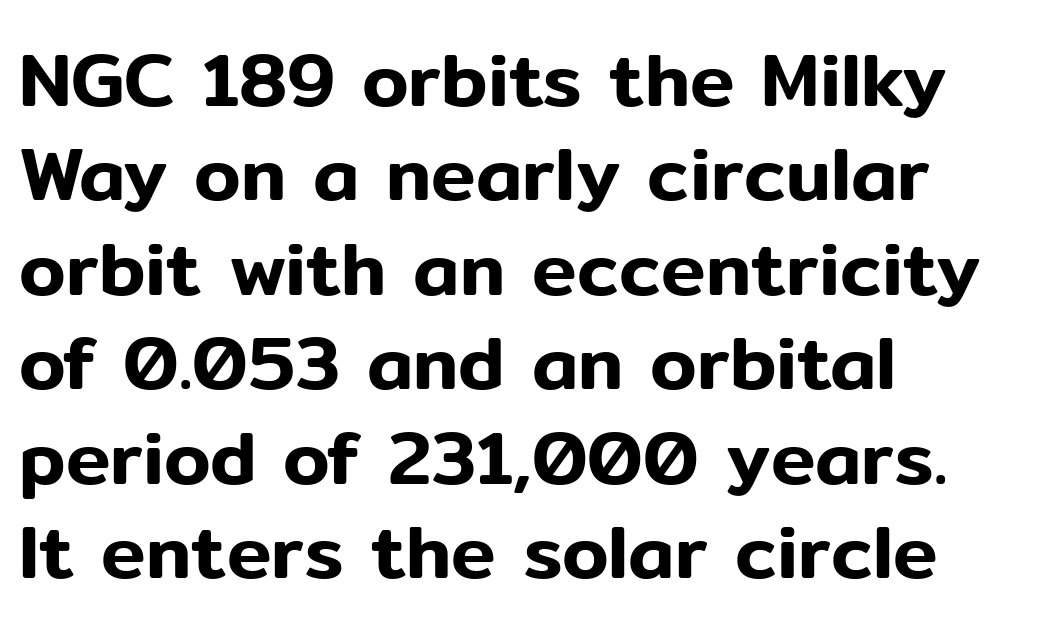
{"serif": "no", "italic": "no", "width": "normal", "stroke_contrast": "low", "x_height": "medium", "monospaced": "no", "underline": "no", "align": "left", "line_spacing": "normal", "line_spacing_ratio": 1.26, "letter_spacing": "normal", "letter_spacing_em": 0.0, "glyph_px": 75}
